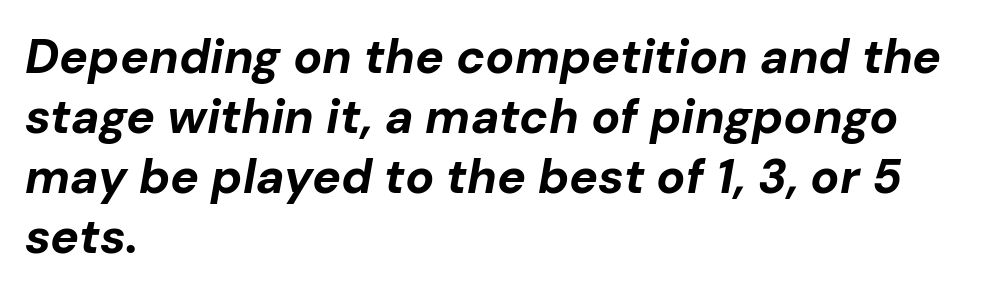
Q: Is the text bold? A: Yes.
Q: Is the text italic (slanted)? A: Yes, it leans right by about 10 degrees.
Q: Is the text underlined? A: No.
Q: How is the paragraph aligned? A: Left-aligned.
Q: Is the spacing between letters normal or unusually wide? A: Normal.
Q: Is the spacing between lines tight, normal or loose? A: Normal.
Q: Width (condensed, normal, or wide)? A: Normal.
Q: Stroke contrast? A: Low.
Q: x-height? A: Medium.
Q: Monospaced? A: No.
